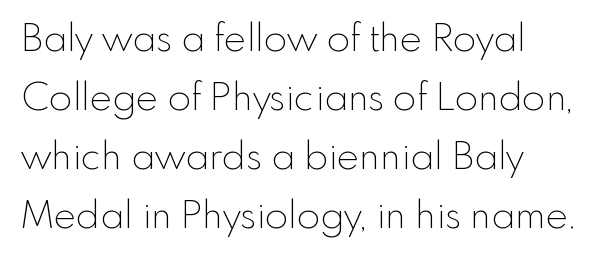
{"serif": "no", "italic": "no", "bold": "no", "weight": "thin", "width": "normal", "x_height": "small", "monospaced": "no", "underline": "no", "align": "left", "line_spacing": "normal", "line_spacing_ratio": 1.55, "letter_spacing": "normal", "letter_spacing_em": 0.0, "glyph_px": 38}
